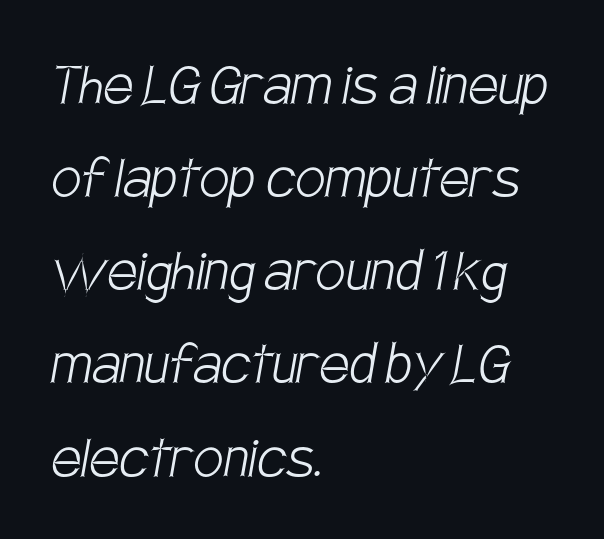
Q: Is the text bold? A: No.
Q: Is the typeface a serif or a sans-serif typeface? A: Sans-serif.
Q: Is the text underlined? A: No.
Q: How is the paragraph aligned? A: Left-aligned.
Q: Is the spacing between letters normal or unusually wide? A: Normal.
Q: Is the spacing between lines tight, normal or loose? A: Normal.
Q: Width (condensed, normal, or wide)? A: Condensed.
Q: Stroke contrast? A: Low.
Q: x-height? A: Large.
Q: Monospaced? A: No.
